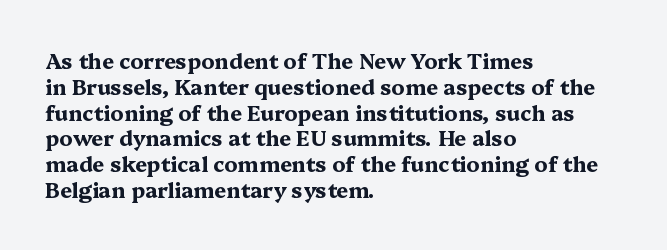
The image shows 21 px bold type, upright; set left-aligned, line spacing 1.23x, normal letter spacing, not underlined.
